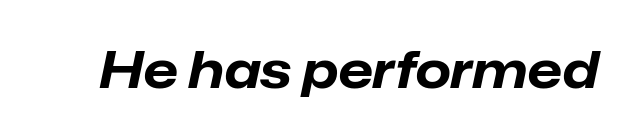
Q: Is the text bold? A: Yes.
Q: Is the text italic (slanted)? A: Yes, it leans right by about 12 degrees.
Q: Is the text underlined? A: No.
Q: Is the spacing between letters normal or unusually wide? A: Normal.
Q: Width (condensed, normal, or wide)? A: Normal.
Q: Stroke contrast? A: Low.
Q: x-height? A: Medium.
Q: Monospaced? A: No.
